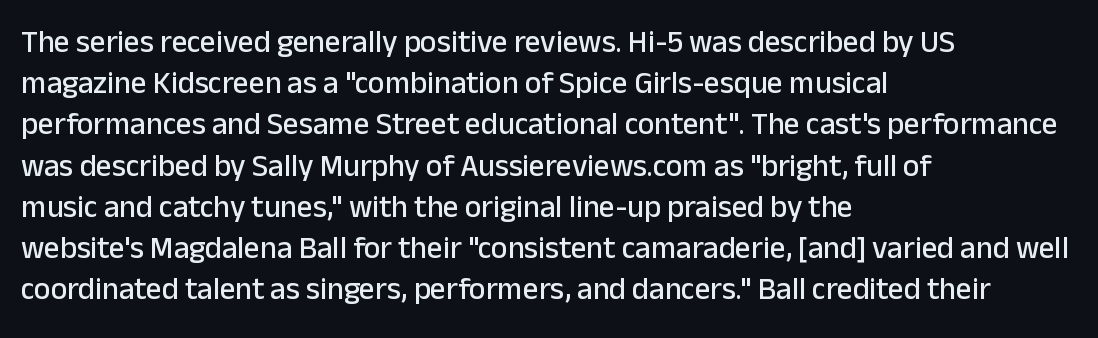
Q: Is the text italic (slanted)? A: No, it is upright.
Q: Is the typeface a serif or a sans-serif typeface? A: Sans-serif.
Q: Is the text underlined? A: No.
Q: How is the paragraph aligned? A: Left-aligned.
Q: Is the spacing between letters normal or unusually wide? A: Normal.
Q: Is the spacing between lines tight, normal or loose? A: Normal.
Q: Width (condensed, normal, or wide)? A: Normal.
Q: Stroke contrast? A: Low.
Q: x-height? A: Medium.
Q: Monospaced? A: No.
